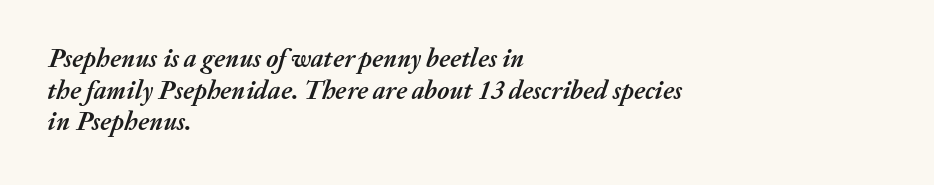
Students, this is bold: see how much ink each stroke carries. The paragraph shown leans on its left margin. Emphasis-style slanted type is in use. Tracking here is standard; glyphs follow each other at the usual distance. Rule under the text: the space is simply empty.
